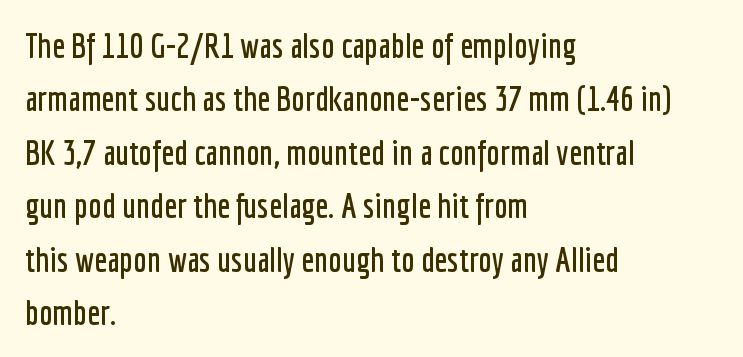
{"serif": "no", "italic": "no", "width": "condensed", "stroke_contrast": "low", "x_height": "medium", "monospaced": "no", "underline": "no", "align": "left", "line_spacing": "normal", "line_spacing_ratio": 1.57, "letter_spacing": "normal", "letter_spacing_em": 0.0, "glyph_px": 34}
